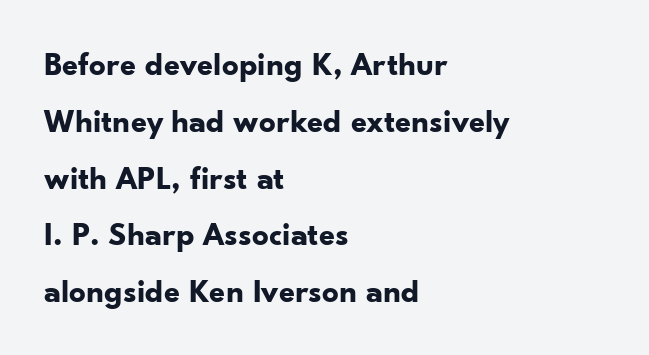
{"serif": "no", "italic": "no", "bold": "yes", "weight": "bold", "width": "normal", "stroke_contrast": "low", "x_height": "small", "monospaced": "no", "underline": "no", "align": "left", "line_spacing_ratio": 1.72, "letter_spacing": "normal", "letter_spacing_em": 0.0, "glyph_px": 33}
